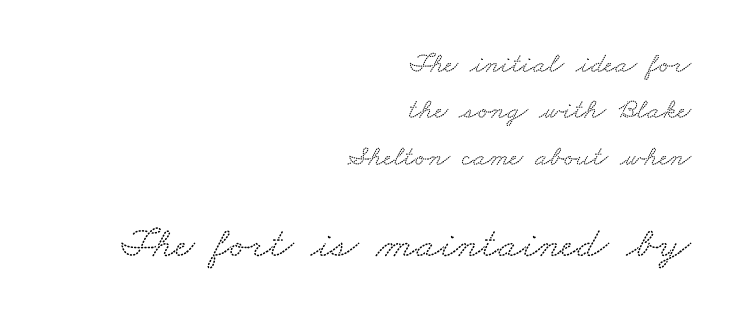
How are the letters spaced? Ordinarily, with no added tracking. If you drew a ruler down the right edge, every line would touch it. Spacing verdict: proportional, widths tailored to each character. The words here are not underlined. Unlike a clean sans, this face finishes its strokes with serifs. Vertically, the passage feels balanced, rows spaced as you'd expect.
